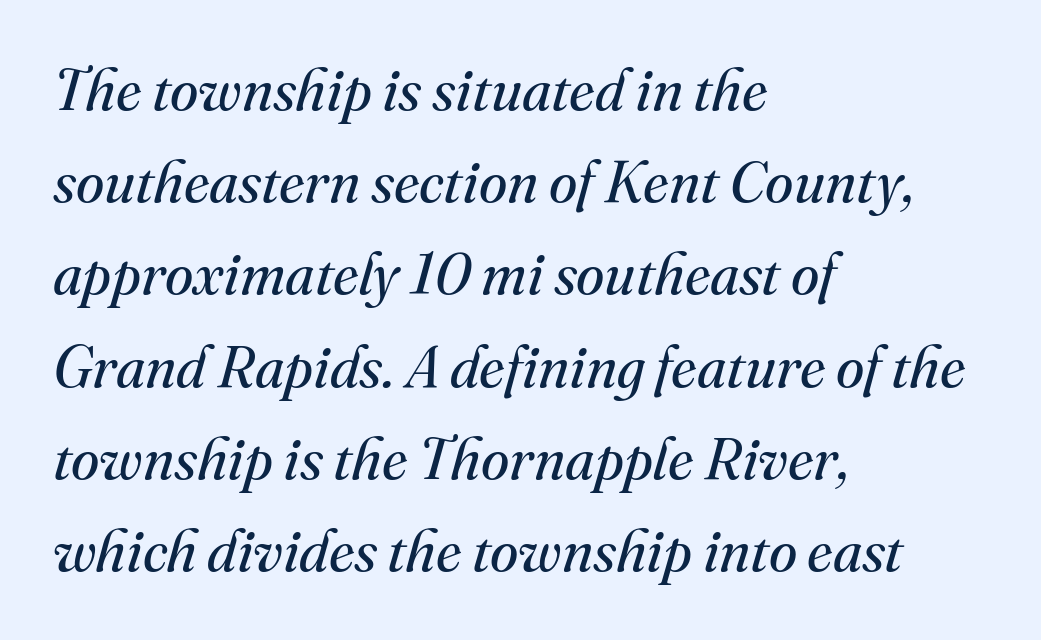
Q: Is the text bold? A: No.
Q: Is the text italic (slanted)? A: Yes, it leans right by about 16 degrees.
Q: Is the typeface a serif or a sans-serif typeface? A: Serif.
Q: Is the text underlined? A: No.
Q: How is the paragraph aligned? A: Left-aligned.
Q: Is the spacing between letters normal or unusually wide? A: Normal.
Q: Is the spacing between lines tight, normal or loose? A: Normal.
Q: Width (condensed, normal, or wide)? A: Normal.
Q: Stroke contrast? A: Medium.
Q: x-height? A: Small.
Q: Monospaced? A: No.
